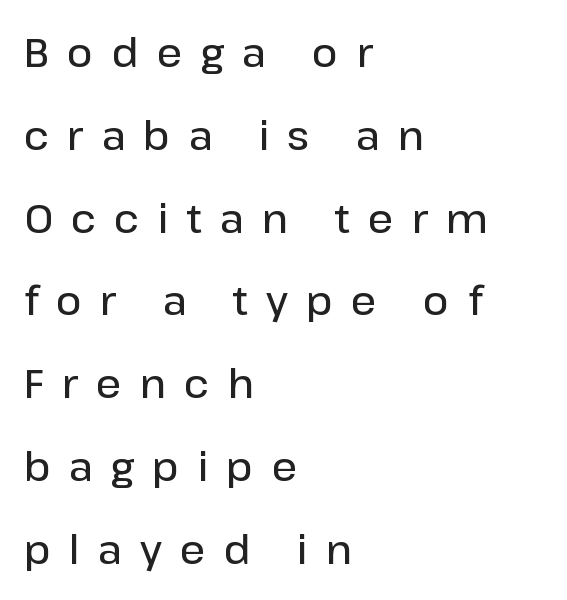
Firm but not heavy-handed strokes: this text is semibold. Posture: vertical. The passage shown is typed in a proportional face where columns would drift. Compared with typical paragraphs, the rows here are farther apart. You could only call the tracking loose — the letters float apart. Each row of text sits above clean, open space.
